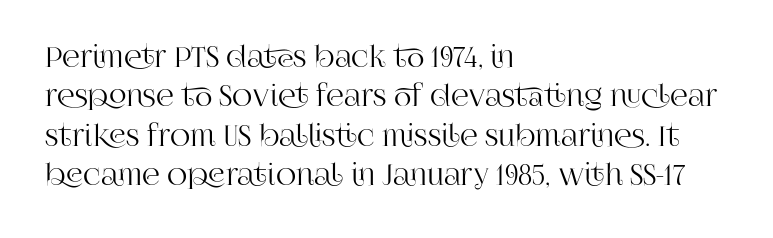
The image shows 28 px serif type, upright; set left-aligned, normal line spacing (1.41x), normal letter spacing, not underlined; high stroke contrast and a large x-height.
